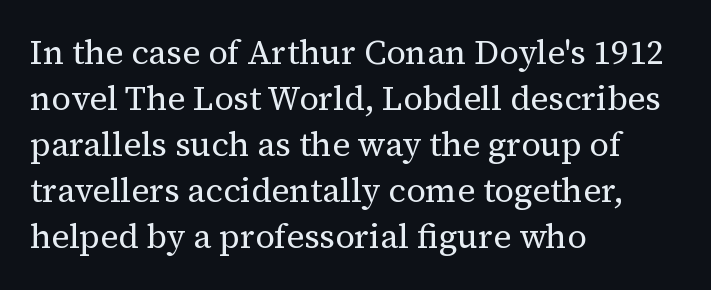
{"serif": "yes", "italic": "no", "bold": "no", "weight": "regular", "width": "normal", "stroke_contrast": "medium", "x_height": "medium", "monospaced": "no", "underline": "no", "align": "left", "line_spacing": "normal", "line_spacing_ratio": 1.35, "letter_spacing": "normal", "letter_spacing_em": 0.0, "glyph_px": 34}
